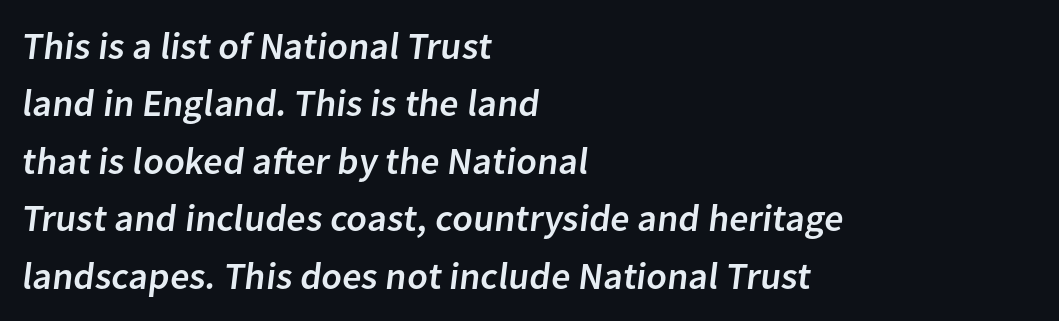
{"serif": "no", "width": "normal", "stroke_contrast": "low", "x_height": "medium", "monospaced": "no", "underline": "no", "align": "left", "line_spacing": "normal", "line_spacing_ratio": 1.51, "letter_spacing": "normal", "letter_spacing_em": 0.0, "glyph_px": 38}
